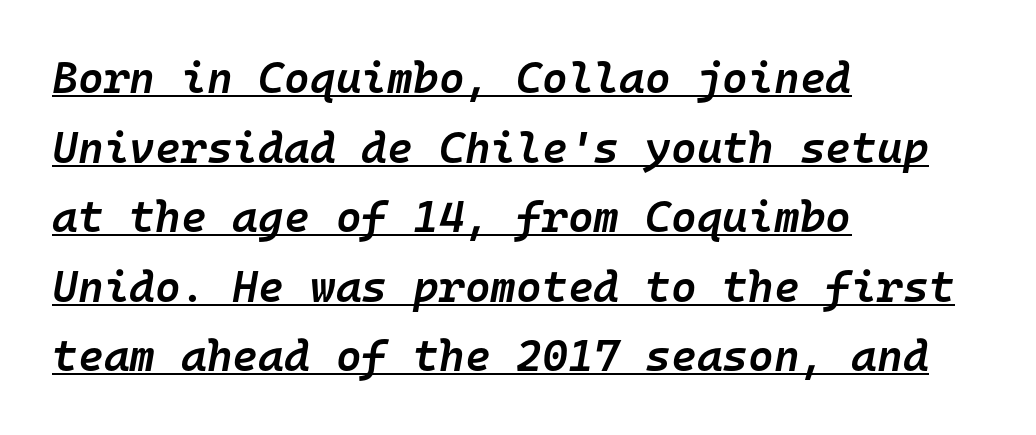
The passage shown has conventional tracking throughout. Moderately thickened strokes mark this as semibold type. The rendering applies a slant to the glyphs. Spacing verdict: monospaced, one width for all characters. These characters rest on top of a visible drawn line.
